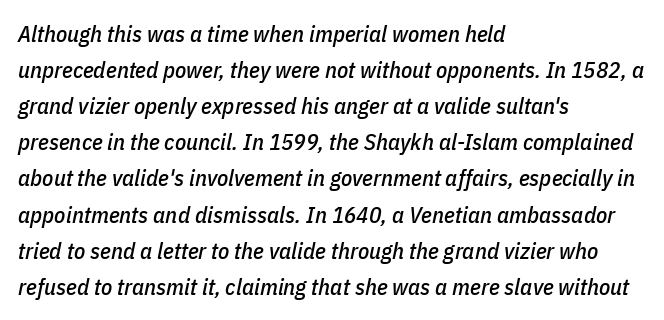
Q: Is the text italic (slanted)? A: Yes, it leans right by about 11 degrees.
Q: Is the text underlined? A: No.
Q: How is the paragraph aligned? A: Left-aligned.
Q: Is the spacing between letters normal or unusually wide? A: Normal.
Q: Is the spacing between lines tight, normal or loose? A: Normal.
